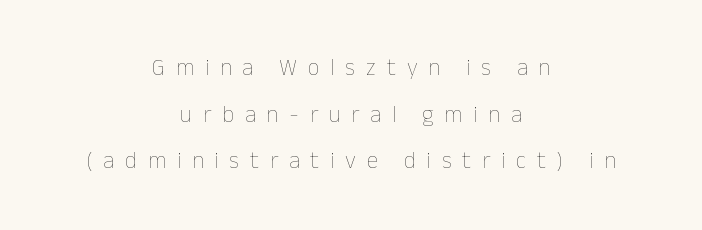
The image shows 23 px text type, upright; set centered, loose line spacing (2.03x), unusually wide letter spacing (+0.47 em), not underlined.
